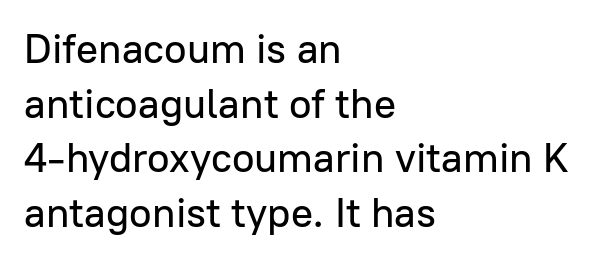
Q: Is the text italic (slanted)? A: No, it is upright.
Q: Is the typeface a serif or a sans-serif typeface? A: Sans-serif.
Q: Is the text underlined? A: No.
Q: How is the paragraph aligned? A: Left-aligned.
Q: Is the spacing between letters normal or unusually wide? A: Normal.
Q: Is the spacing between lines tight, normal or loose? A: Normal.
Q: Width (condensed, normal, or wide)? A: Normal.
Q: Stroke contrast? A: Low.
Q: x-height? A: Medium.
Q: Monospaced? A: No.
